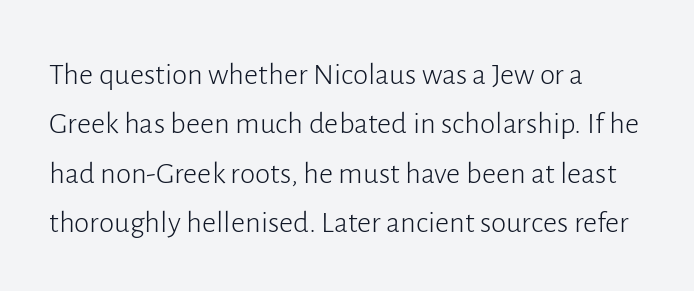
Tracking here is standard; glyphs follow each other at the usual distance. Unbolded letterforms with no extra heft. Serifs: no, the terminals of the letterforms are clean. Leading matches the norm, producing a regular column. This rendering uses left alignment, leaving the right contour irregular. Clear beneath every line of the passage.
